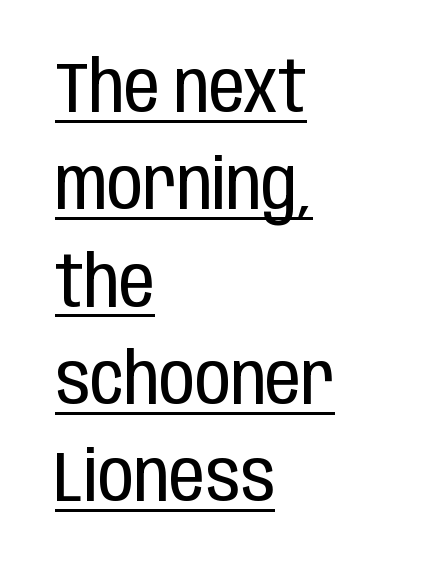
{"serif": "no", "italic": "no", "bold": "no", "weight": "regular", "width": "condensed", "stroke_contrast": "low", "x_height": "large", "monospaced": "no", "underline": "yes", "align": "left", "line_spacing": "normal", "line_spacing_ratio": 1.37, "letter_spacing": "normal", "letter_spacing_em": 0.0, "glyph_px": 71}
